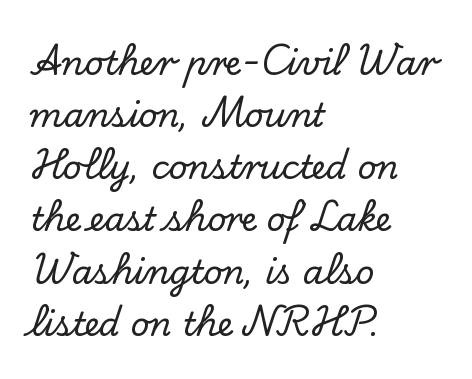
The image shows 33 px serif type; set left-aligned, normal line spacing (1.58x), normal letter spacing, not underlined; low stroke contrast and a small x-height.
